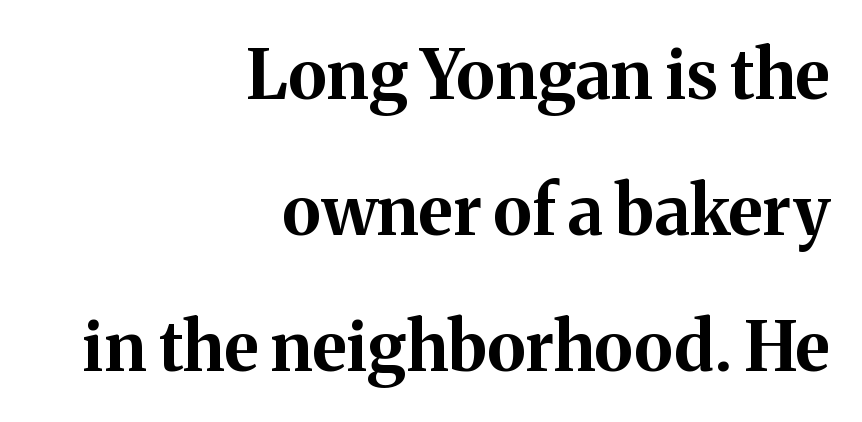
The image shows 68 px bold serif type, upright; set right-aligned, loose line spacing (2.0x), normal letter spacing, not underlined; medium stroke contrast and a medium x-height.
